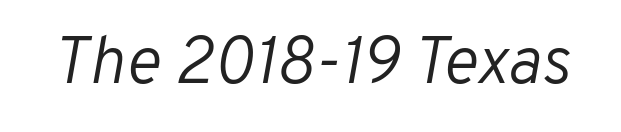
The typography opts for an oblique posture over an upright one. Anything drawn beneath the words? Only blank space. Counters stay open thanks to moderate or lighter strokes. These lines are rendered in a variable-pitch font.
